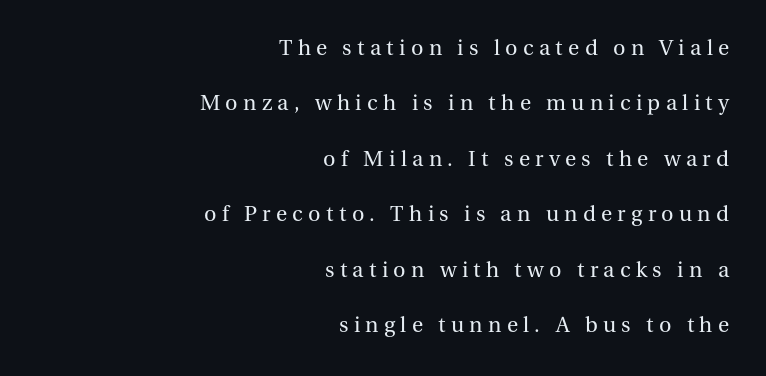
Ordinary non-slanted type is in use. Descenders are the only things crossing below the line. Honestly, the letter spacing is so wide it's the main thing you notice. Vertical spacing — loose.
